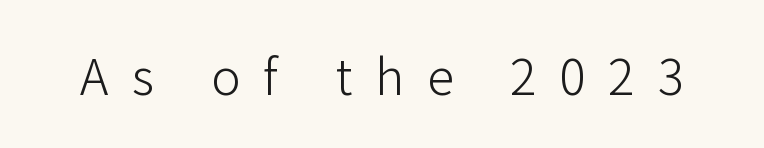
{"serif": "no", "italic": "no", "bold": "no", "weight": "light", "width": "normal", "stroke_contrast": "low", "x_height": "medium", "monospaced": "no", "underline": "no", "letter_spacing": "wide", "letter_spacing_em": 0.47, "glyph_px": 49}
